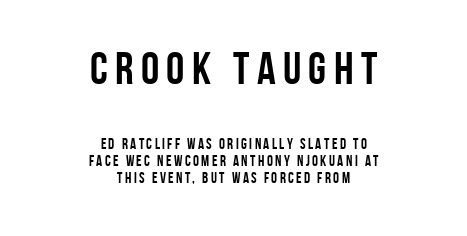
{"serif": "no", "italic": "no", "bold": "yes", "weight": "semibold", "width": "condensed", "stroke_contrast": "low", "x_height": "large", "monospaced": "no", "underline": "no", "align": "center", "line_spacing": "tight", "line_spacing_ratio": 1.12, "larger_block": "first", "size_ratio": 3.07, "glyph_px": 46}
